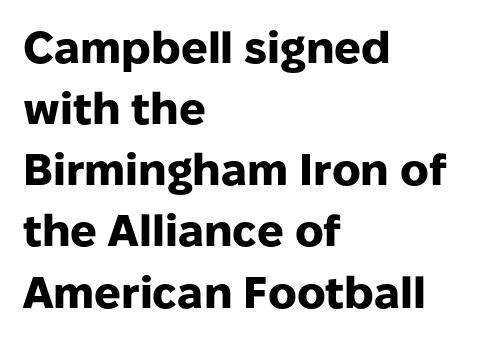
Q: Is the text bold? A: Yes.
Q: Is the text italic (slanted)? A: No, it is upright.
Q: Is the typeface a serif or a sans-serif typeface? A: Sans-serif.
Q: Is the text underlined? A: No.
Q: How is the paragraph aligned? A: Left-aligned.
Q: Is the spacing between letters normal or unusually wide? A: Normal.
Q: Is the spacing between lines tight, normal or loose? A: Normal.
Q: Width (condensed, normal, or wide)? A: Normal.
Q: Stroke contrast? A: Low.
Q: x-height? A: Medium.
Q: Monospaced? A: No.
